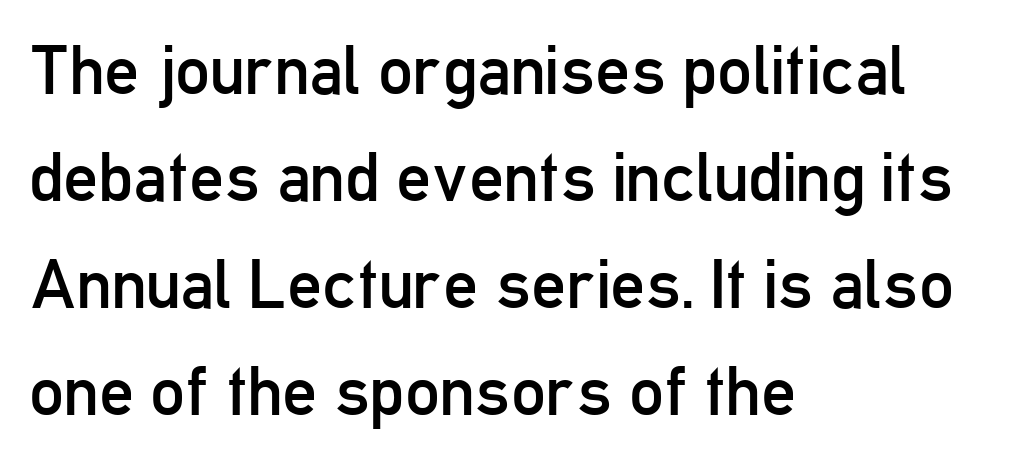
The font is comparable to plain body text, perhaps lighter. You can tell from the bare stems that sans-serif type was used. The type sits square on the baseline with zero lean. Proportional: the letters do not fall into vertical columns. The space directly below the letters is spotless. One glance says typical: line gaps are just what's usual.
